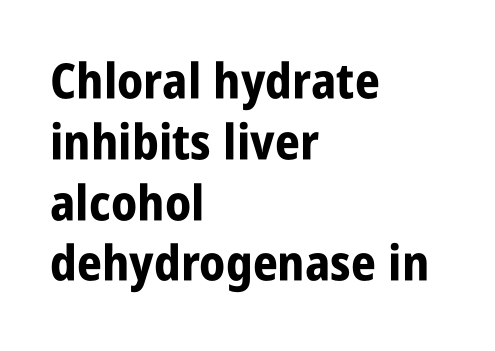
{"serif": "no", "italic": "no", "bold": "yes", "weight": "bold", "width": "condensed", "stroke_contrast": "low", "x_height": "large", "monospaced": "no", "underline": "no", "align": "left", "line_spacing_ratio": 1.24, "letter_spacing": "normal", "letter_spacing_em": 0.0, "glyph_px": 49}
